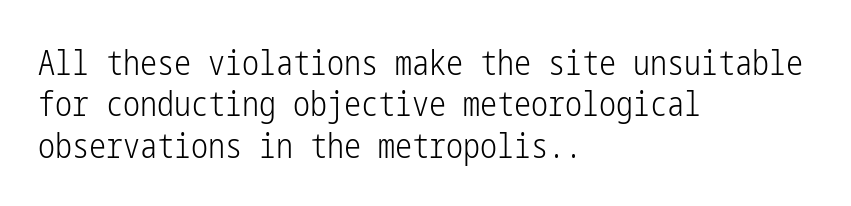
The image shows 34 px light, condensed sans-serif type, upright; set left-aligned, line spacing 1.22x, normal letter spacing, not underlined; low stroke contrast and a medium x-height.
